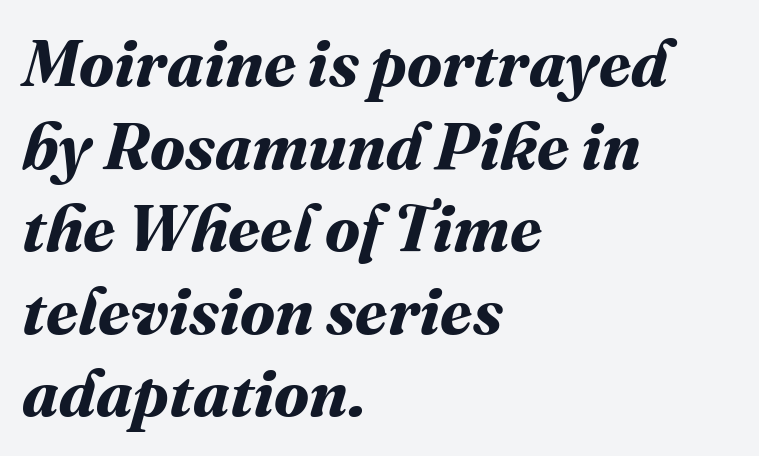
The image shows 65 px bold type; set left-aligned, normal line spacing (1.27x), normal letter spacing, not underlined; medium stroke contrast and a medium x-height.
